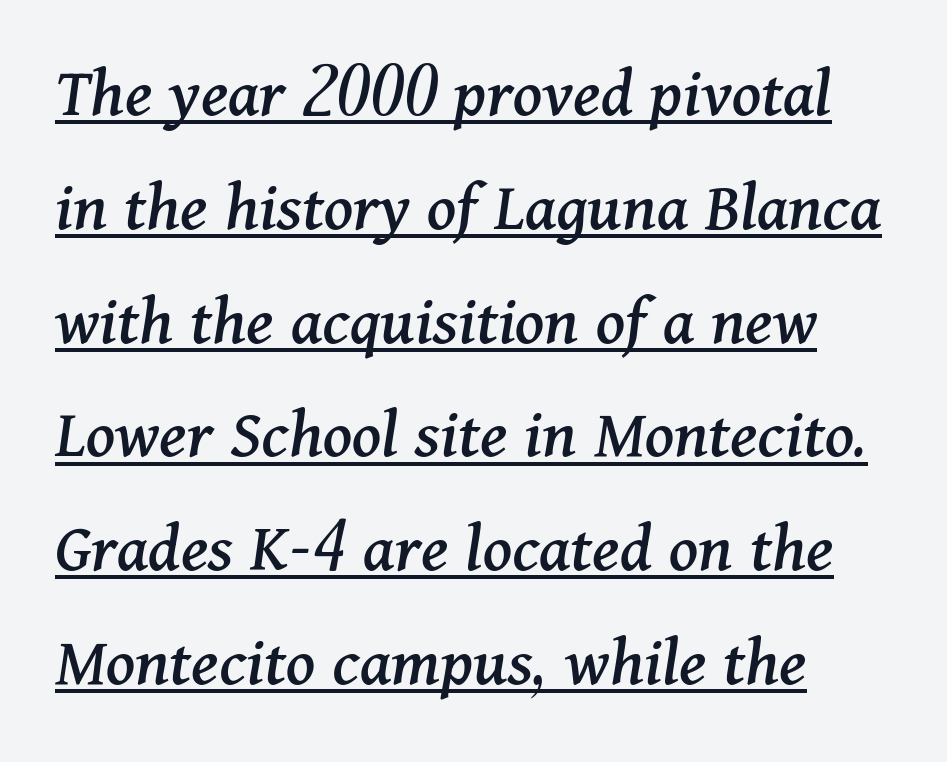
{"serif": "yes", "italic": "yes", "lean": "right", "slant_degrees": 11, "width": "normal", "stroke_contrast": "medium", "x_height": "medium", "monospaced": "no", "underline": "yes", "align": "left", "line_spacing": "normal", "line_spacing_ratio": 1.58, "letter_spacing": "normal", "letter_spacing_em": 0.0, "glyph_px": 72}
